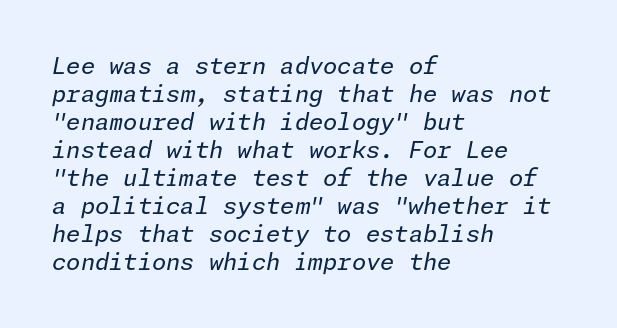
Q: Is the text bold? A: No.
Q: Is the text italic (slanted)? A: Yes, it leans right by about 11 degrees.
Q: Is the text underlined? A: No.
Q: How is the paragraph aligned? A: Left-aligned.
Q: Is the spacing between letters normal or unusually wide? A: Normal.
